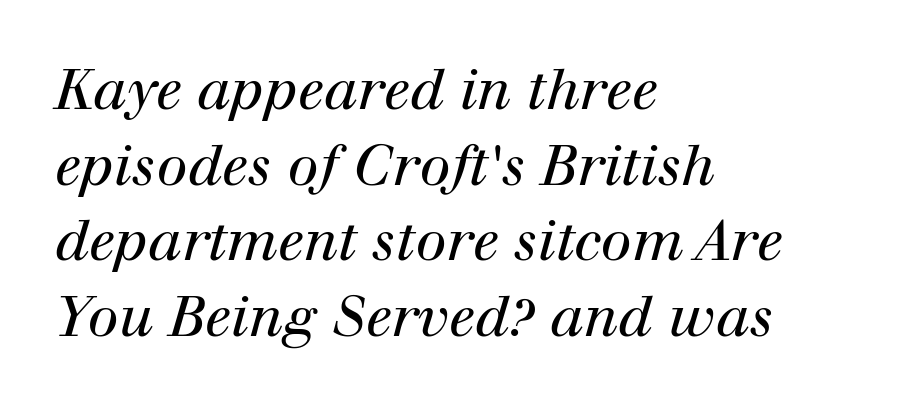
{"serif": "yes", "italic": "yes", "lean": "right", "slant_degrees": 12, "bold": "no", "weight": "regular", "width": "normal", "stroke_contrast": "high", "x_height": "medium", "monospaced": "no", "underline": "no", "align": "left", "line_spacing": "normal", "line_spacing_ratio": 1.35, "letter_spacing": "normal", "letter_spacing_em": 0.0, "glyph_px": 56}
